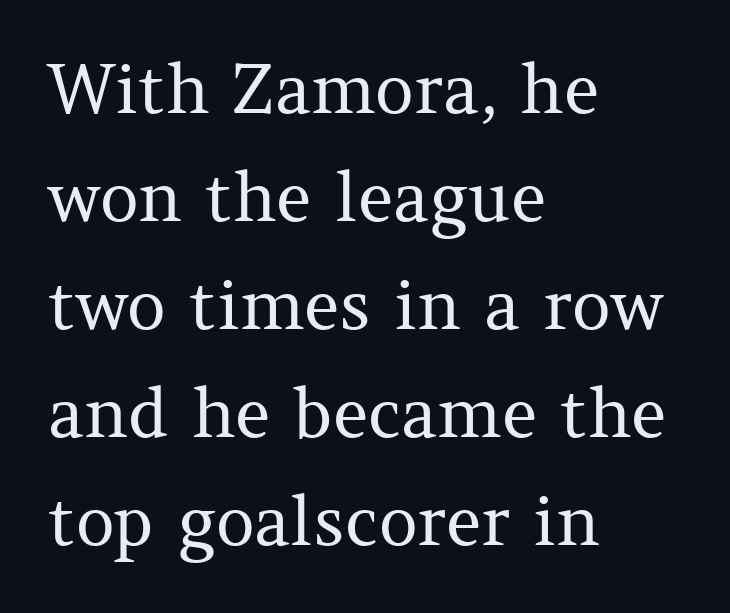
Q: Is the text bold? A: No.
Q: Is the text italic (slanted)? A: No, it is upright.
Q: Is the typeface a serif or a sans-serif typeface? A: Serif.
Q: Is the text underlined? A: No.
Q: How is the paragraph aligned? A: Left-aligned.
Q: Is the spacing between letters normal or unusually wide? A: Normal.
Q: Is the spacing between lines tight, normal or loose? A: Normal.
Q: Width (condensed, normal, or wide)? A: Normal.
Q: Stroke contrast? A: Medium.
Q: x-height? A: Medium.
Q: Monospaced? A: No.
